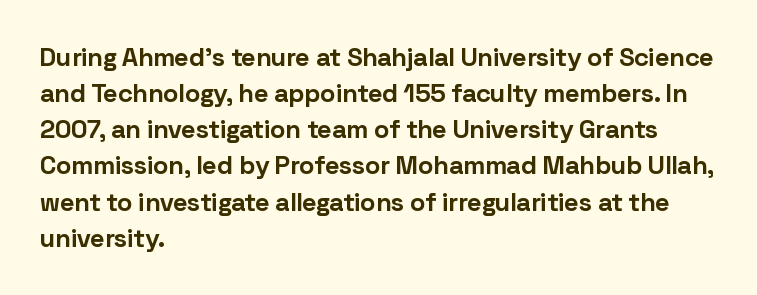
{"italic": "no", "bold": "yes", "underline": "no", "align": "left", "line_spacing": "normal", "line_spacing_ratio": 1.39, "letter_spacing": "normal", "letter_spacing_em": 0.0, "glyph_px": 26}
